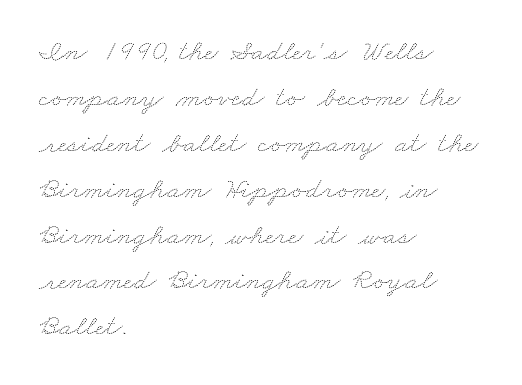
{"bold": "no", "weight": "thin", "width": "wide", "stroke_contrast": "medium", "x_height": "small", "monospaced": "no", "underline": "no", "align": "left", "line_spacing": "normal", "line_spacing_ratio": 1.53, "letter_spacing": "normal", "letter_spacing_em": 0.0, "glyph_px": 30}
